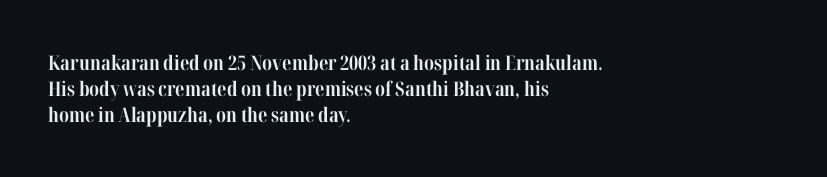
Leftover space on each line is placed entirely after the last word. Honestly, the row spacing looks completely unremarkable. This sample uses an upright cut, with every glyph sitting square on the baseline. A typesetter would call this zero additional tracking. Check the space under the baseline: it is left empty.
